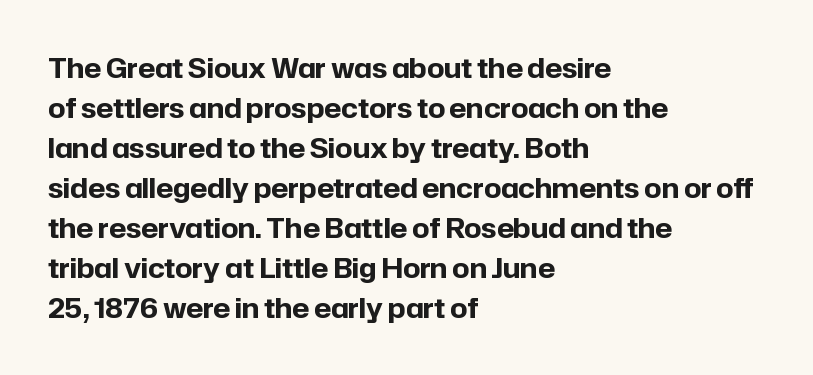
A student would call this left alignment; a typographer would say flush left, rag right. Lines of text with bare space underneath. Does the weight exceed regular? Yes, all the way to bold. Posture: vertical. The rows are spaced the way most documents space them. In terms of letterspacing, this is plain default setting.
